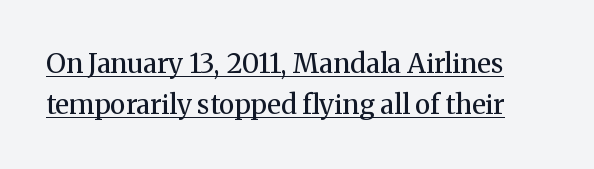
Here the glyphs are tracked normally, forming tight word shapes. The block of text has a typical density, with ordinary space between rows. Stem width sits at or under what a default text font uses. The lettering holds an erect, upright posture throughout. Underline: present.
